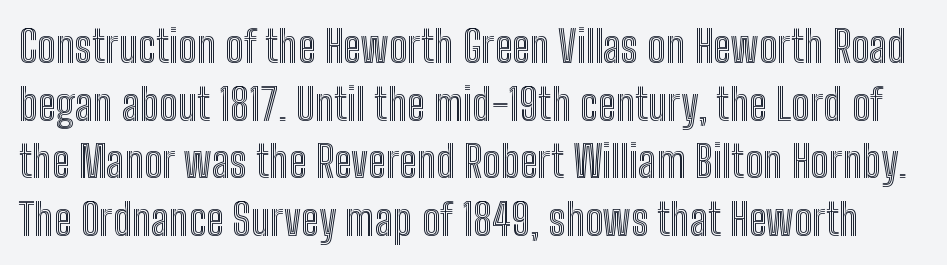
The image shows 44 px condensed type, upright; set normal line spacing (1.31x), normal letter spacing, not underlined; a medium x-height.
